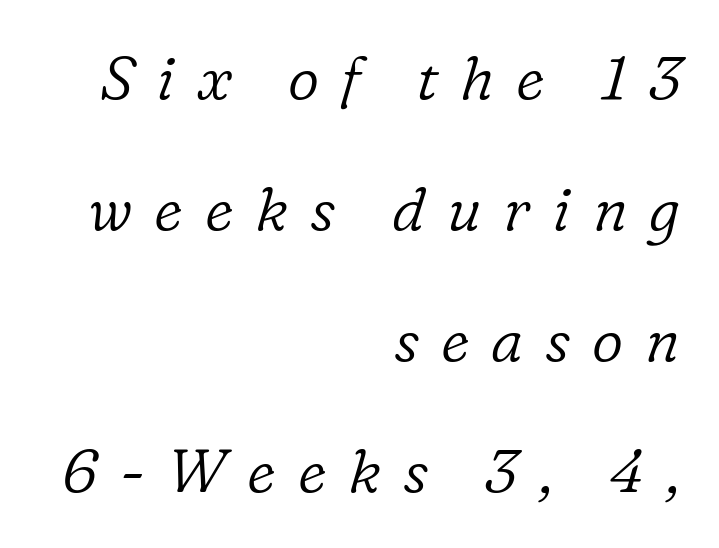
The image shows 61 px light serif type, italic (leaning right); set right-aligned, loose line spacing (2.15x), unusually wide letter spacing (+0.36 em), not underlined; low stroke contrast and a medium x-height.
